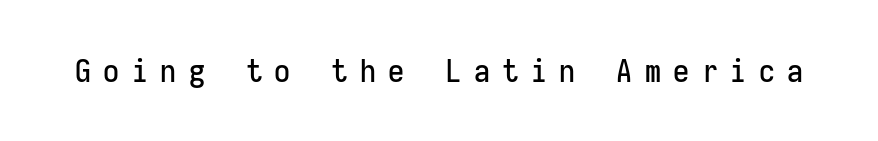
Q: Is the text italic (slanted)? A: No, it is upright.
Q: Is the typeface a serif or a sans-serif typeface? A: Sans-serif.
Q: Is the text underlined? A: No.
Q: Is the spacing between letters normal or unusually wide? A: Unusually wide.
Q: Width (condensed, normal, or wide)? A: Condensed.
Q: Stroke contrast? A: Low.
Q: x-height? A: Medium.
Q: Monospaced? A: Yes.
